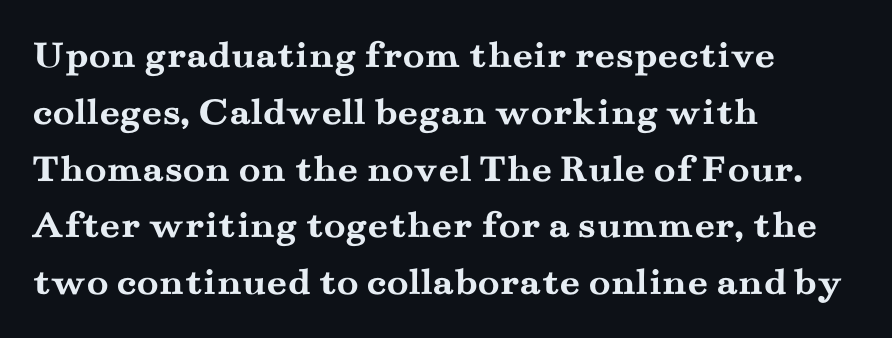
{"serif": "yes", "italic": "no", "bold": "yes", "weight": "semibold", "width": "wide", "stroke_contrast": "medium", "x_height": "small", "monospaced": "no", "underline": "no", "align": "left", "line_spacing": "normal", "line_spacing_ratio": 1.42, "letter_spacing": "normal", "letter_spacing_em": 0.0, "glyph_px": 40}
